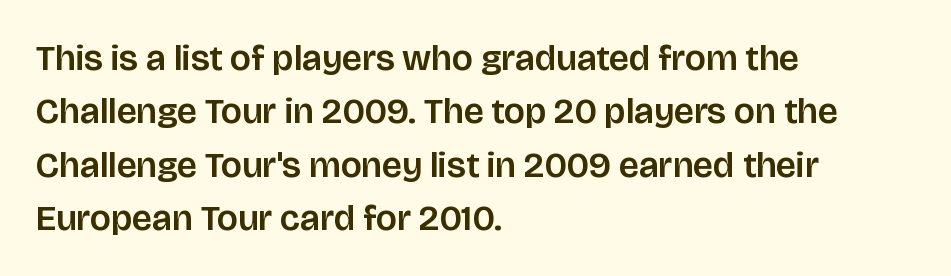
Q: Is the text italic (slanted)? A: No, it is upright.
Q: Is the typeface a serif or a sans-serif typeface? A: Sans-serif.
Q: Is the text underlined? A: No.
Q: How is the paragraph aligned? A: Left-aligned.
Q: Is the spacing between letters normal or unusually wide? A: Normal.
Q: Is the spacing between lines tight, normal or loose? A: Normal.
Q: Width (condensed, normal, or wide)? A: Normal.
Q: Stroke contrast? A: Low.
Q: x-height? A: Large.
Q: Monospaced? A: No.
